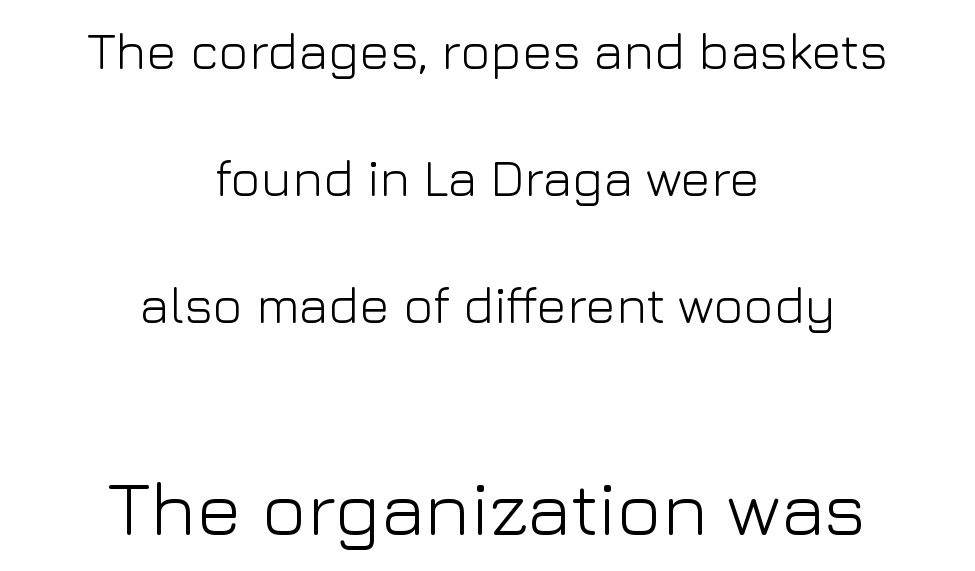
Q: Is the text bold? A: No.
Q: Is the text italic (slanted)? A: No, it is upright.
Q: Is the typeface a serif or a sans-serif typeface? A: Sans-serif.
Q: Is the text underlined? A: No.
Q: How is the paragraph aligned? A: Centered.
Q: Is the spacing between letters normal or unusually wide? A: Normal.
Q: Is the spacing between lines tight, normal or loose? A: Loose.
Q: Which block of text is set in a larger size, the first (top) or the second (bottom)? A: The second (bottom) one.
Q: Width (condensed, normal, or wide)? A: Normal.
Q: Stroke contrast? A: Low.
Q: x-height? A: Medium.
Q: Monospaced? A: No.
